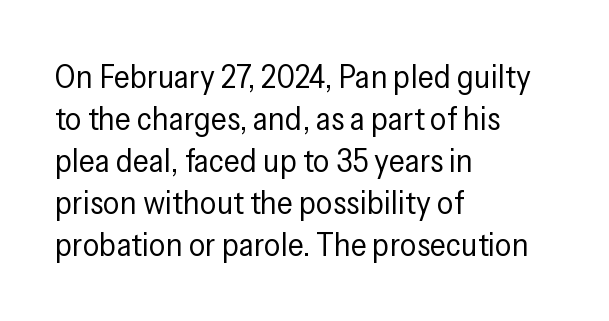
The image shows 33 px regular-weight, condensed sans-serif type, upright; set left-aligned, normal line spacing (1.27x), normal letter spacing, not underlined; low stroke contrast and a medium x-height.
